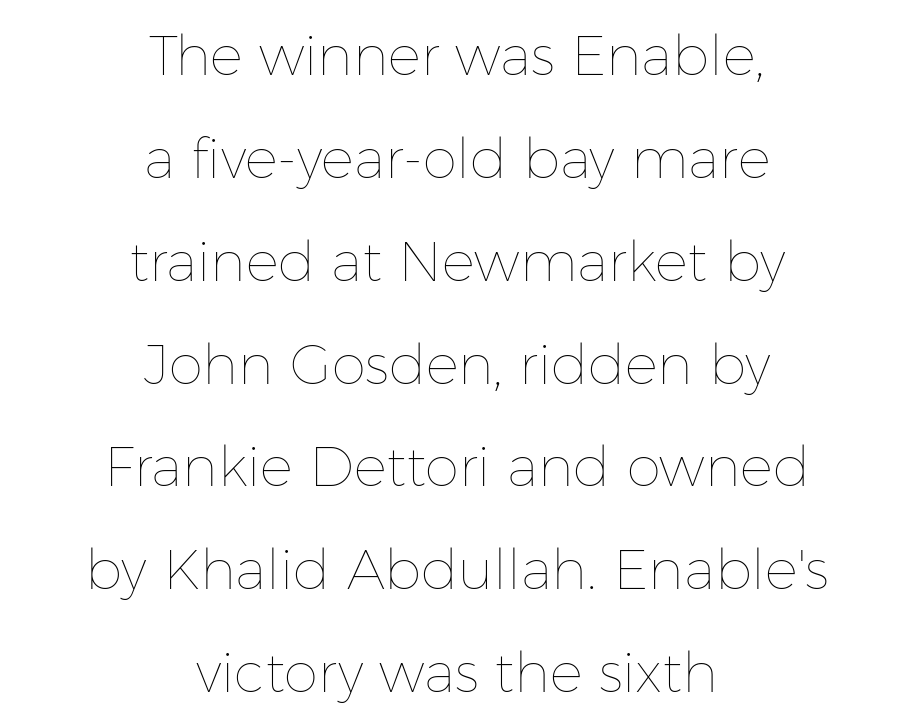
{"italic": "no", "bold": "no", "weight": "thin", "width": "normal", "stroke_contrast": "low", "x_height": "medium", "monospaced": "no", "underline": "no", "align": "center", "line_spacing_ratio": 1.87, "letter_spacing": "normal", "letter_spacing_em": 0.0, "glyph_px": 55}
